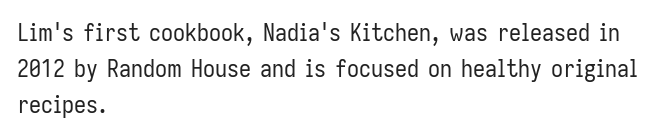
Default kerning and tracking; the words read as compact shapes. Tall strokes in this sample are plumb rather than angled. This rendering uses left alignment, leaving the right contour irregular. Students, observe: this is what conventionally led text looks like. Each stroke keeps to a modest, everyday thickness or less. Honestly, there is no underline to notice here at all.
